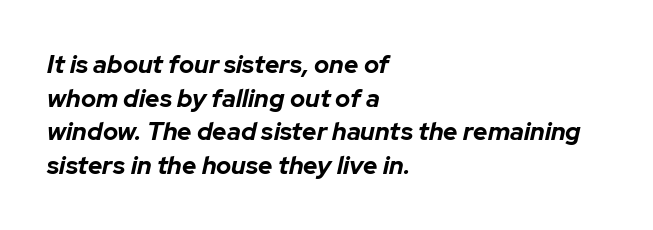
{"italic": "yes", "lean": "right", "slant_degrees": 12, "bold": "yes", "underline": "no", "align": "left", "line_spacing": "normal", "line_spacing_ratio": 1.35, "letter_spacing": "normal", "letter_spacing_em": 0.0, "glyph_px": 25}
